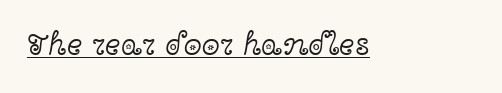
Character widths vary here, with narrow letters taking less room than wide ones. Nothing unusual about the tracking: characters are spaced as the font intends. The text was rendered using a seriffed face with decorative stroke endings. The font is comparable to plain body text, perhaps lighter. The letters stand straight up with perfectly vertical stems. The specimen includes a rule beneath the text block's lines.
